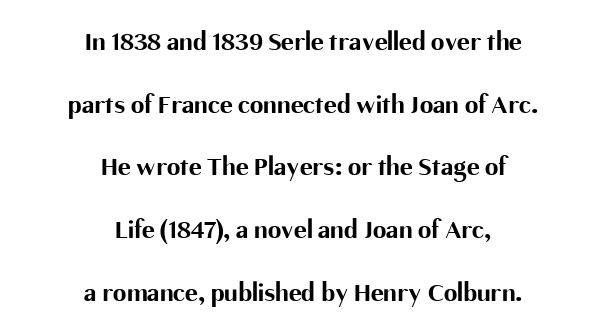
The image shows 27 px bold type, upright; set centered, loose line spacing (2.32x), normal letter spacing, not underlined.
